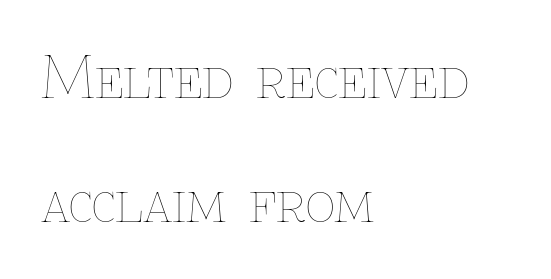
Q: Is the text bold? A: No.
Q: Is the text italic (slanted)? A: No, it is upright.
Q: Is the text underlined? A: No.
Q: How is the paragraph aligned? A: Left-aligned.
Q: Is the spacing between letters normal or unusually wide? A: Normal.
Q: Is the spacing between lines tight, normal or loose? A: Loose.
Q: Width (condensed, normal, or wide)? A: Normal.
Q: Stroke contrast? A: Low.
Q: x-height? A: Medium.
Q: Monospaced? A: No.
